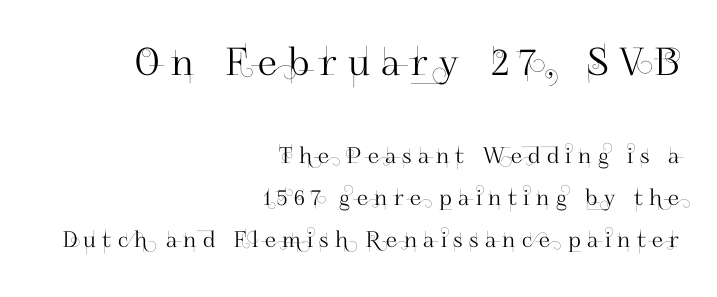
Every character sits straight up, as roman type does. Note: larger setting up top, smaller setting below. If you drew a ruler down the right edge, every line would touch it. This sample uses expanded letter spacing, leaving extra air between glyphs. Is this a sans? Yes — the strokes have no serifs.
